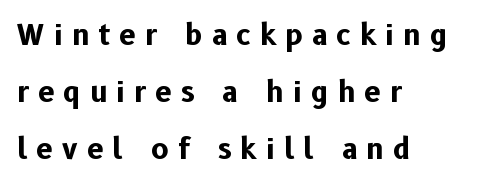
Q: Is the text bold? A: Yes.
Q: Is the text italic (slanted)? A: No, it is upright.
Q: Is the typeface a serif or a sans-serif typeface? A: Sans-serif.
Q: Is the text underlined? A: No.
Q: How is the paragraph aligned? A: Left-aligned.
Q: Is the spacing between letters normal or unusually wide? A: Unusually wide.
Q: Is the spacing between lines tight, normal or loose? A: Loose.
Q: Width (condensed, normal, or wide)? A: Normal.
Q: Stroke contrast? A: Low.
Q: x-height? A: Medium.
Q: Monospaced? A: No.
